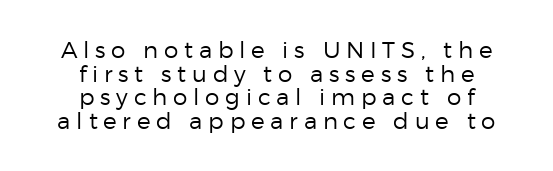
{"italic": "no", "bold": "no", "underline": "no", "align": "center", "line_spacing": "tight", "line_spacing_ratio": 1.03, "letter_spacing": "wide", "letter_spacing_em": 0.25, "glyph_px": 23}
